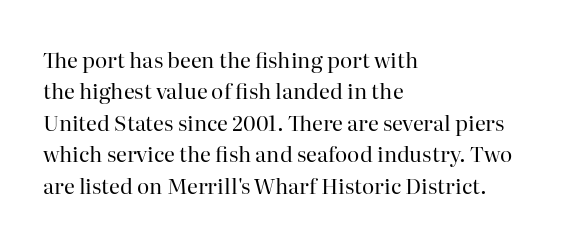
Each row of text sits above clean, open space. Italic? Not at all — the glyphs are vertical. Typeset ragged right — the left edge is the straight one. Each word holds together tightly as a unit, with standard inter-letter gaps. Interline gaps are of average width in this sample.
